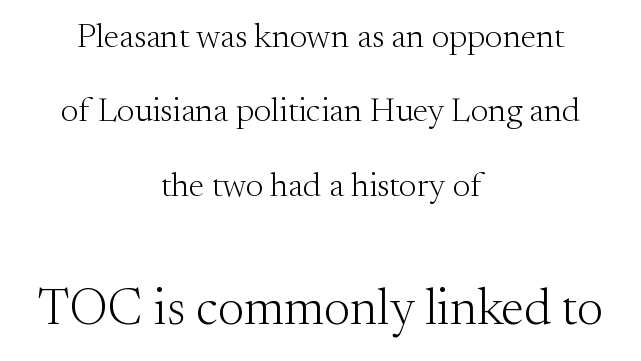
Q: Is the text bold? A: No.
Q: Is the text italic (slanted)? A: No, it is upright.
Q: Is the typeface a serif or a sans-serif typeface? A: Serif.
Q: Is the text underlined? A: No.
Q: How is the paragraph aligned? A: Centered.
Q: Is the spacing between letters normal or unusually wide? A: Normal.
Q: Is the spacing between lines tight, normal or loose? A: Loose.
Q: Which block of text is set in a larger size, the first (top) or the second (bottom)? A: The second (bottom) one.
Q: Width (condensed, normal, or wide)? A: Normal.
Q: Stroke contrast? A: Medium.
Q: x-height? A: Small.
Q: Monospaced? A: No.
